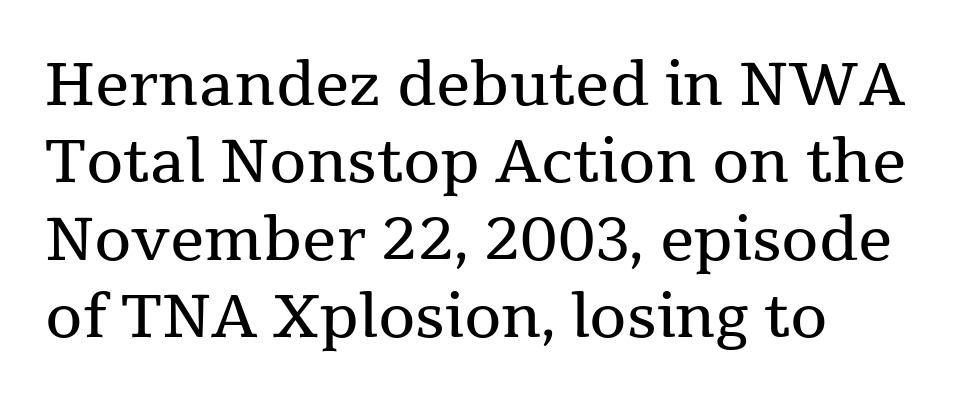
Observe the ordinary spacing: letters are neighbours, not strangers. Do the letters lean? They stand straight. Looks like regular typesetting: each glyph gets only the width it needs. Short and long lines alike share a common starting point at left. The face used here is seriffed, in the tradition of book romans.
